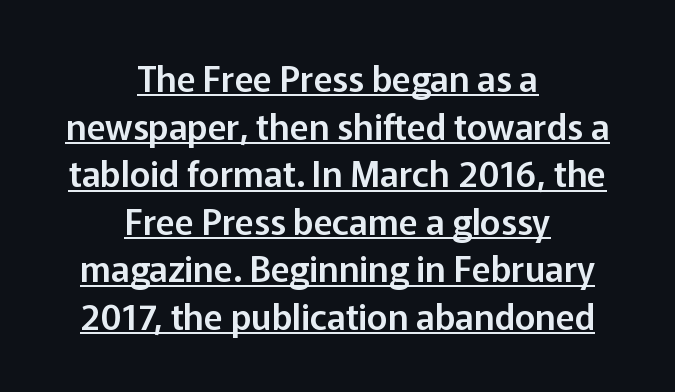
The words here are underlined. Are there feet on the stems? There aren't — it's a sans. The leading is moderate, giving the passage an even texture. These lines are rendered in a variable-pitch font. These lines are centered, leaving both edges ragged. The gaps between neighbouring characters are ordinary and unremarkable.
